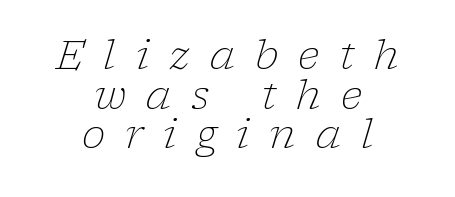
Q: Is the text bold? A: No.
Q: Is the text italic (slanted)? A: Yes, it leans right by about 17 degrees.
Q: Is the typeface a serif or a sans-serif typeface? A: Serif.
Q: Is the text underlined? A: No.
Q: How is the paragraph aligned? A: Centered.
Q: Is the spacing between letters normal or unusually wide? A: Unusually wide.
Q: Is the spacing between lines tight, normal or loose? A: Tight.
Q: Width (condensed, normal, or wide)? A: Normal.
Q: Stroke contrast? A: Low.
Q: x-height? A: Medium.
Q: Monospaced? A: No.
